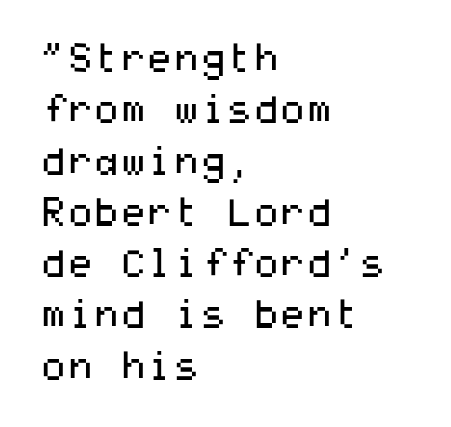
Every character sits straight up, as roman type does. Is there much room between lines? A standard amount, neither cramped nor airy. Each stroke keeps to a modest, everyday thickness or less. Line beginnings align vertically; line endings do not. I'd call this a sans setting — the letters go barefoot. The specimen omits any rule beneath the text block's lines.
